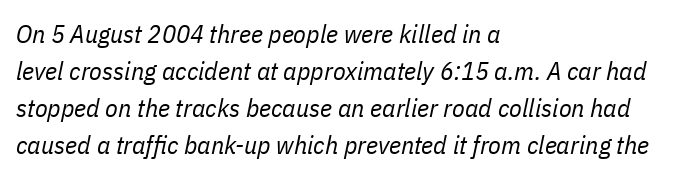
Q: Is the text bold? A: No.
Q: Is the text italic (slanted)? A: Yes, it leans right by about 11 degrees.
Q: Is the text underlined? A: No.
Q: How is the paragraph aligned? A: Left-aligned.
Q: Is the spacing between letters normal or unusually wide? A: Normal.
Q: Is the spacing between lines tight, normal or loose? A: Normal.
